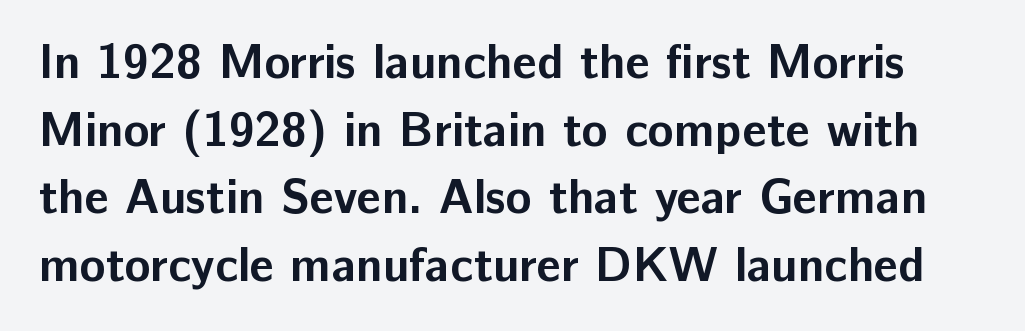
Each new line begins a customary step beneath the previous one. Note the varied advance widths — an 'i' is clearly narrower than an 'm'. Stroke terminals: plain, sans-serif. The passage shown is emphatically bold. A typesetter would call this zero additional tracking. This sample uses an upright cut, with every glyph sitting square on the baseline.
